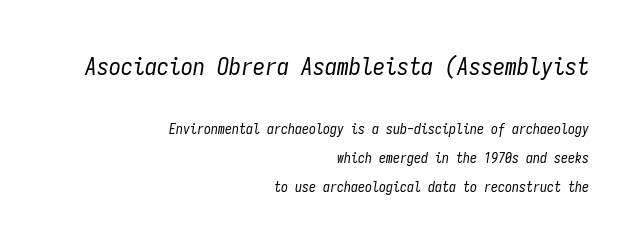
{"italic": "yes", "lean": "right", "slant_degrees": 9, "bold": "no", "underline": "no", "align": "right", "line_spacing": "loose", "line_spacing_ratio": 2.07, "letter_spacing": "normal", "letter_spacing_em": 0.0, "larger_block": "first", "size_ratio": 1.71, "glyph_px": 24}
